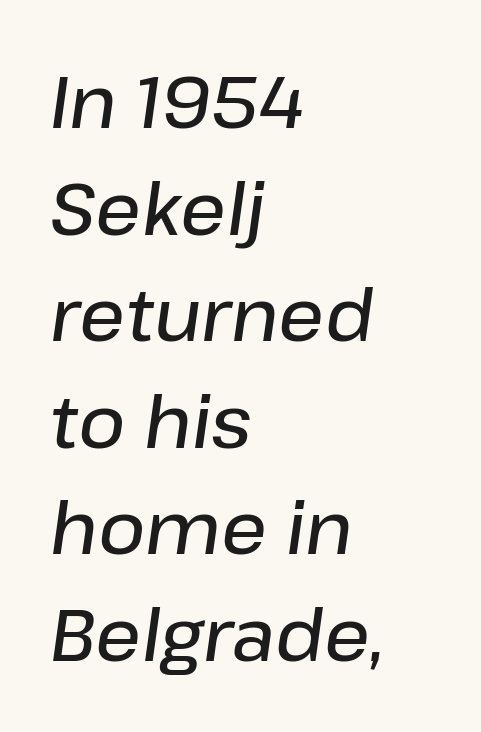
The image shows 72 px semibold type, italic (leaning right); set left-aligned, normal line spacing (1.48x), normal letter spacing, not underlined; low stroke contrast and a medium x-height.
